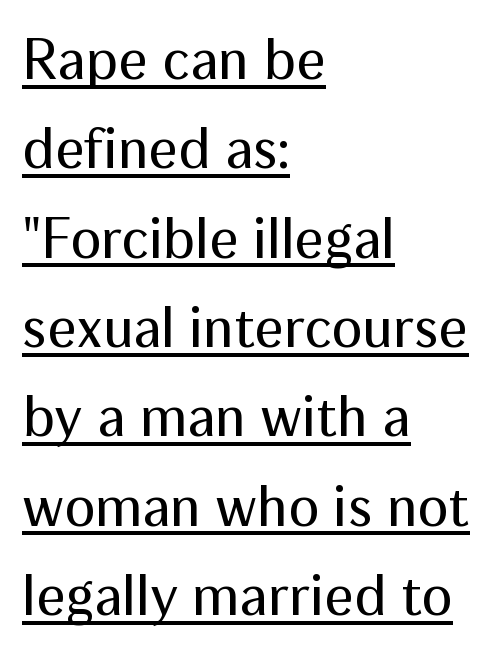
Is there an underline? Yes — a line sits under the letters. Each line starts at the same left margin while the right side varies. A typesetter would call this leading conventional body-copy spacing. Is this a fixed-width face? No — the glyphs have proportional, varying widths. Nothing unusual about the tracking: characters are spaced as the font intends.
